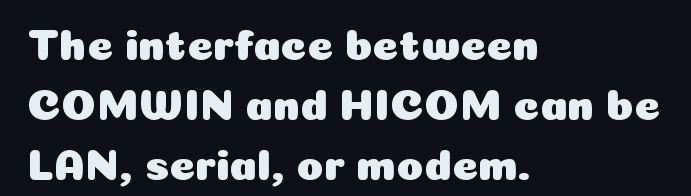
The image shows 44 px sans-serif type, upright; set left-aligned, normal line spacing (1.36x), normal letter spacing, not underlined; low stroke contrast and a medium x-height.
